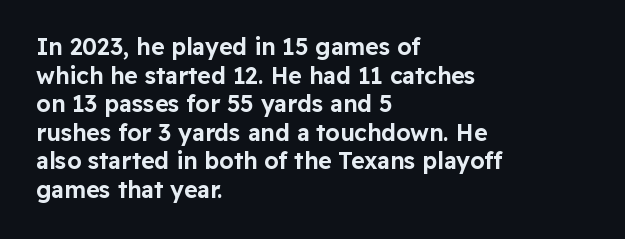
Each line starts at the same left margin while the right side varies. This sample uses plain, unmodified letter spacing. Only glyphs here, with clear space below each row. The letters stand upright; this is a roman face.
